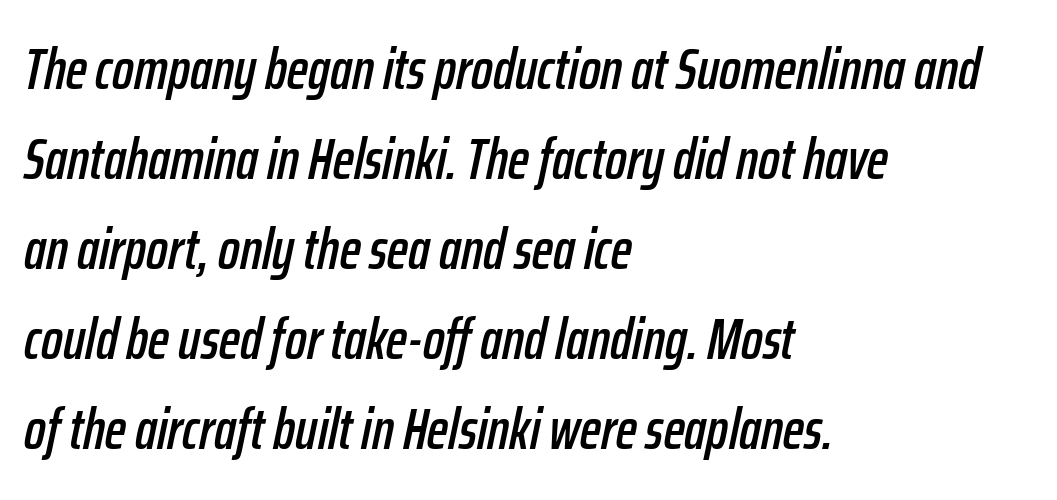
Q: Is the text italic (slanted)? A: Yes, it leans right by about 12 degrees.
Q: Is the text underlined? A: No.
Q: How is the paragraph aligned? A: Left-aligned.
Q: Is the spacing between letters normal or unusually wide? A: Normal.
Q: Is the spacing between lines tight, normal or loose? A: Normal.
Q: Width (condensed, normal, or wide)? A: Condensed.
Q: Stroke contrast? A: Low.
Q: x-height? A: Medium.
Q: Monospaced? A: No.
